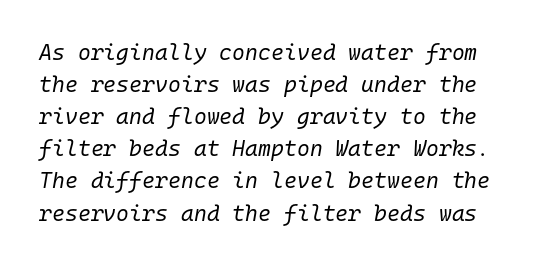
How would I describe the line gaps? Plain and ordinary. No chunkiness to these letters — they're not bold. Descender tails drop into unmarked territory. The glyphs look as if they've been sheared to an angle. The letters sit at their default tracking, neither squeezed nor spread.
